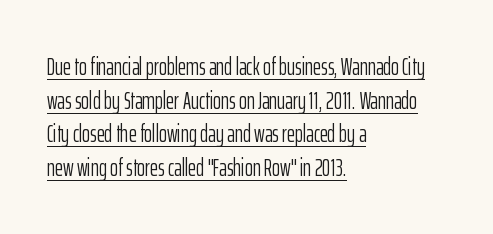
The image shows 24 px text type, upright; set left-aligned, normal line spacing (1.4x), normal letter spacing, underlined.
